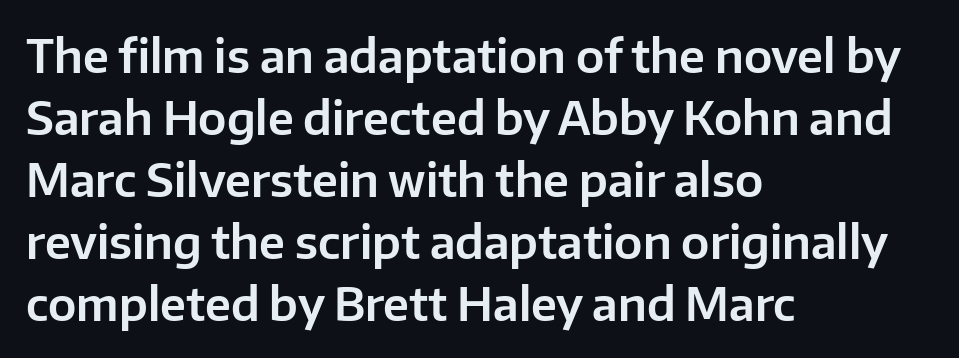
{"serif": "no", "italic": "no", "width": "normal", "stroke_contrast": "low", "x_height": "medium", "monospaced": "no", "underline": "no", "align": "left", "line_spacing": "normal", "line_spacing_ratio": 1.38, "letter_spacing": "normal", "letter_spacing_em": 0.0, "glyph_px": 45}
